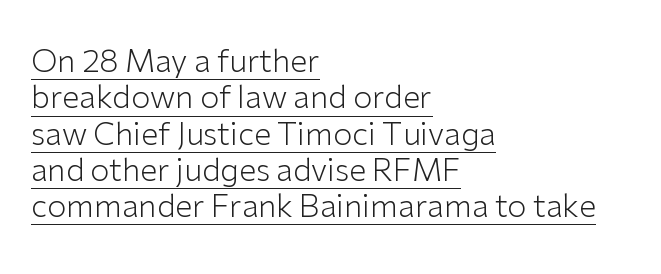
Q: Is the text bold? A: No.
Q: Is the text italic (slanted)? A: No, it is upright.
Q: Is the typeface a serif or a sans-serif typeface? A: Sans-serif.
Q: Is the text underlined? A: Yes.
Q: How is the paragraph aligned? A: Left-aligned.
Q: Is the spacing between letters normal or unusually wide? A: Normal.
Q: Width (condensed, normal, or wide)? A: Normal.
Q: Stroke contrast? A: Low.
Q: x-height? A: Medium.
Q: Monospaced? A: No.
